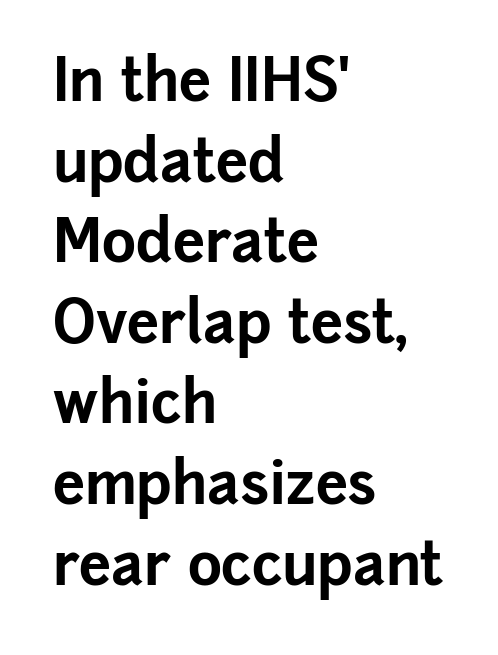
{"serif": "no", "italic": "no", "bold": "yes", "weight": "bold", "width": "normal", "stroke_contrast": "low", "x_height": "medium", "monospaced": "no", "underline": "no", "align": "left", "line_spacing": "normal", "line_spacing_ratio": 1.39, "letter_spacing": "normal", "letter_spacing_em": 0.0, "glyph_px": 58}
